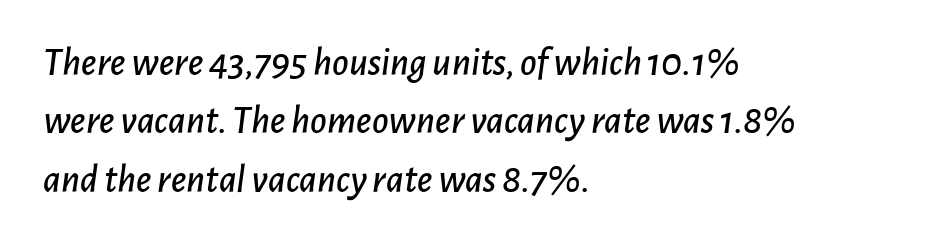
The type is set solid horizontally, with unmodified tracking. Leftover space on each line is placed entirely after the last word. Italic? Definitely — the glyphs are oblique. Clear beneath every line of the passage.
